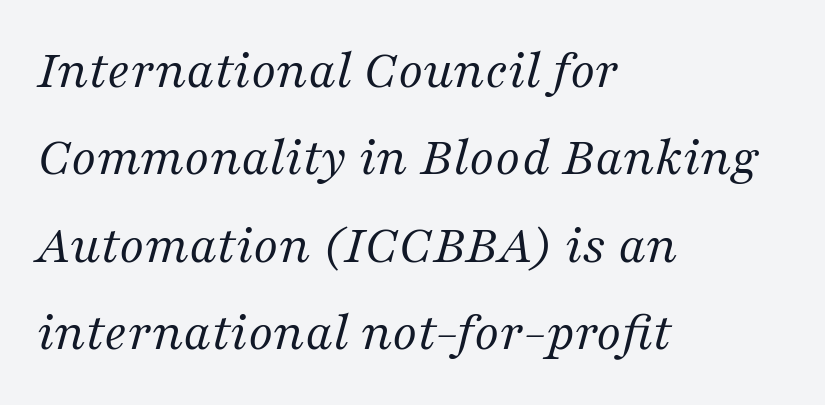
Q: Is the text bold? A: No.
Q: Is the text italic (slanted)? A: Yes, it leans right by about 16 degrees.
Q: Is the typeface a serif or a sans-serif typeface? A: Serif.
Q: Is the text underlined? A: No.
Q: How is the paragraph aligned? A: Left-aligned.
Q: Is the spacing between letters normal or unusually wide? A: Normal.
Q: Is the spacing between lines tight, normal or loose? A: Normal.
Q: Width (condensed, normal, or wide)? A: Normal.
Q: Stroke contrast? A: Medium.
Q: x-height? A: Medium.
Q: Monospaced? A: No.
